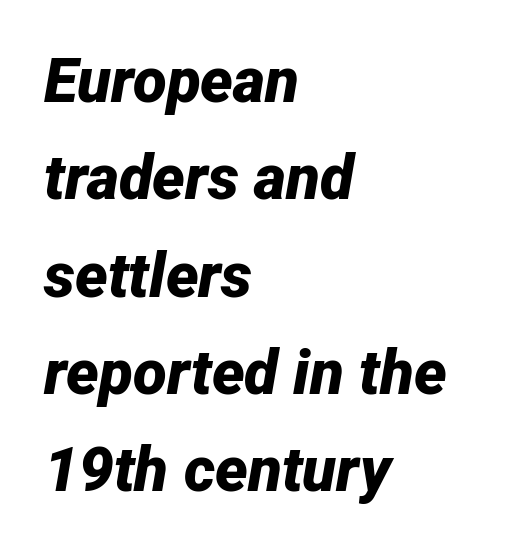
These lines sit exactly where default settings would place them. Words float on clear page, feet unadorned. Strokes here are thick enough to call this a true bold. The specimen reads as italic at a glance. A typesetter would call this proportional, since set widths differ per character.
